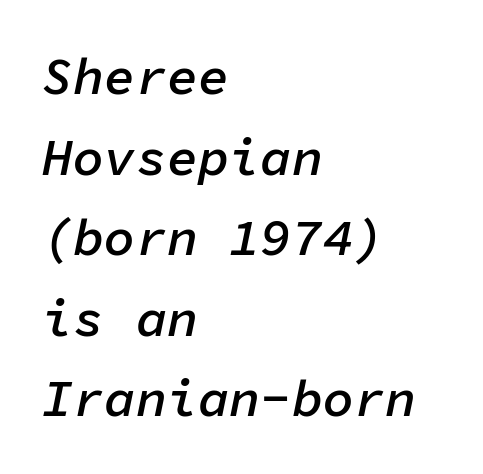
Q: Is the text bold? A: Semi-bold.
Q: Is the text italic (slanted)? A: Yes, it leans right by about 11 degrees.
Q: Is the text underlined? A: No.
Q: How is the paragraph aligned? A: Left-aligned.
Q: Is the spacing between letters normal or unusually wide? A: Normal.
Q: Is the spacing between lines tight, normal or loose? A: Normal.
Q: Width (condensed, normal, or wide)? A: Normal.
Q: Stroke contrast? A: Low.
Q: x-height? A: Medium.
Q: Monospaced? A: Yes.
